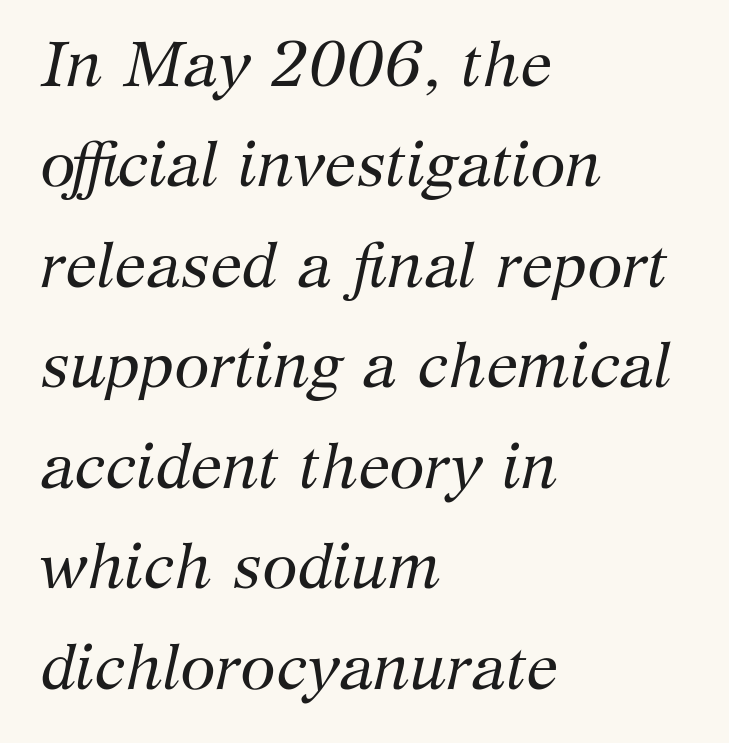
The image shows 64 px regular-weight serif type, italic (leaning right); set left-aligned, normal line spacing (1.57x), normal letter spacing, not underlined; medium stroke contrast and a medium x-height.
